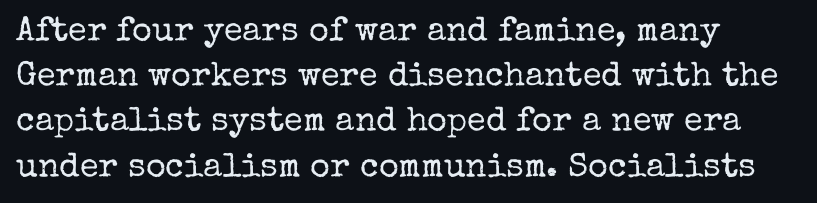
The image shows 34 px regular-weight serif type, upright; set left-aligned, normal line spacing (1.33x), normal letter spacing, not underlined; low stroke contrast and a medium x-height.
